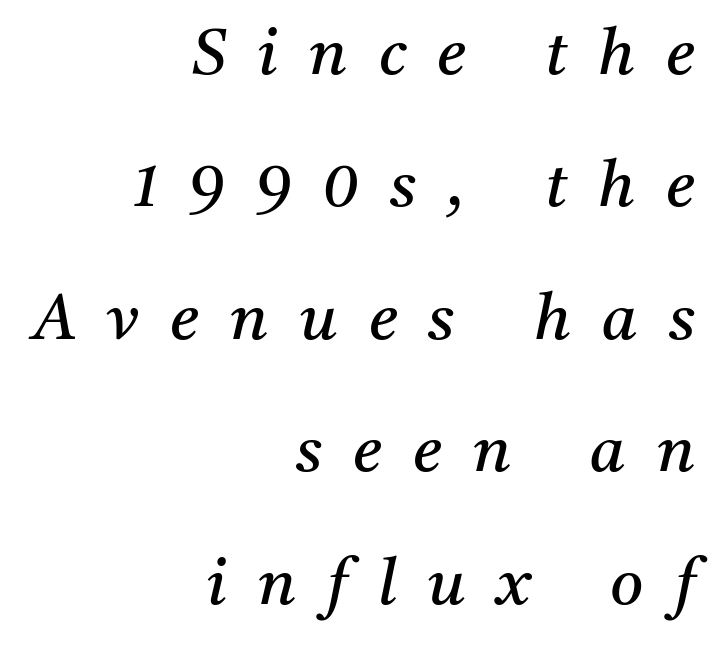
{"serif": "yes", "italic": "yes", "lean": "right", "slant_degrees": 11, "bold": "no", "weight": "regular", "width": "normal", "stroke_contrast": "medium", "x_height": "medium", "monospaced": "no", "underline": "no", "align": "right", "line_spacing": "loose", "line_spacing_ratio": 2.07, "letter_spacing": "wide", "letter_spacing_em": 0.49, "glyph_px": 64}
